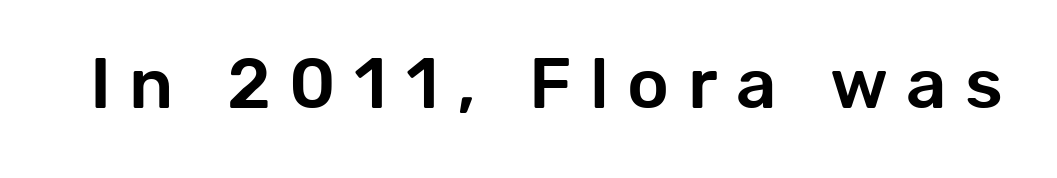
The image shows 71 px sans-serif type, upright; set unusually wide letter spacing (+0.26 em), not underlined; low stroke contrast and a medium x-height.
